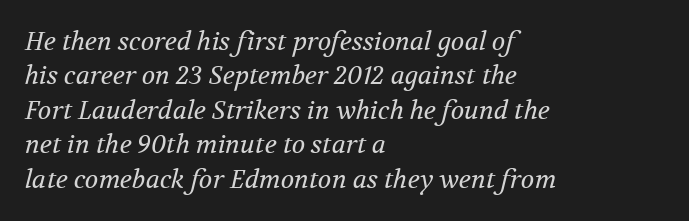
The image shows 25 px text type, italic (leaning right); set left-aligned, normal line spacing (1.38x), normal letter spacing, not underlined.
